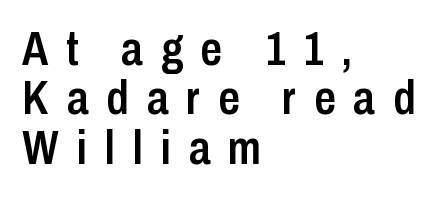
The image shows 48 px semibold, condensed sans-serif type, upright; set left-aligned, tight line spacing (1.03x), unusually wide letter spacing (+0.37 em), not underlined; low stroke contrast and a medium x-height.
